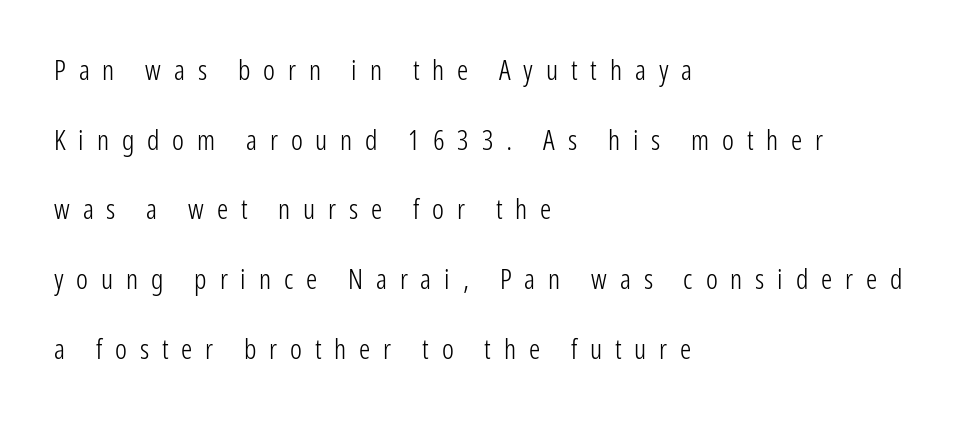
{"serif": "no", "italic": "no", "bold": "no", "weight": "light", "width": "condensed", "stroke_contrast": "low", "x_height": "medium", "monospaced": "no", "underline": "no", "align": "left", "line_spacing": "loose", "line_spacing_ratio": 2.49, "letter_spacing": "wide", "letter_spacing_em": 0.46, "glyph_px": 28}
